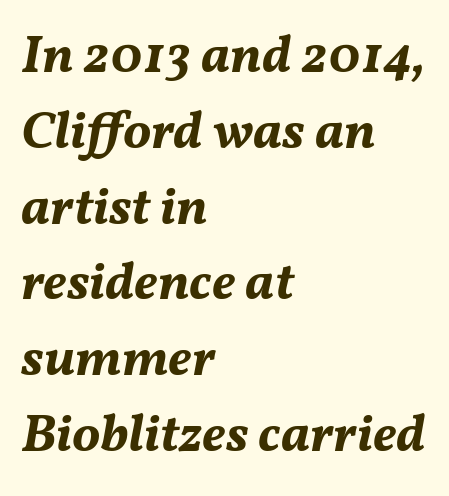
The lines sit at an ordinary, default distance from one another. Which margin do the lines hug? The left one — the right edge is uneven. The glyphs look as if they've been sheared to an angle. Caption: standard tracking, unaltered.
